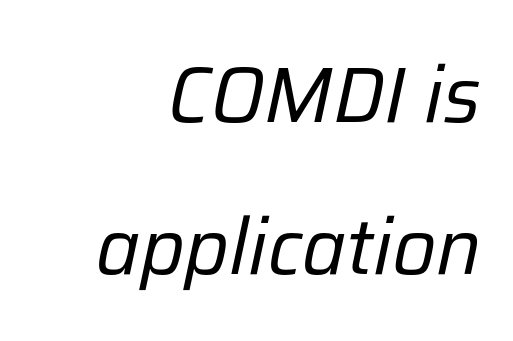
Q: Is the text bold? A: No.
Q: Is the text italic (slanted)? A: Yes, it leans right by about 12 degrees.
Q: Is the text underlined? A: No.
Q: Is the spacing between letters normal or unusually wide? A: Normal.
Q: Is the spacing between lines tight, normal or loose? A: Loose.
Q: Width (condensed, normal, or wide)? A: Normal.
Q: Stroke contrast? A: Low.
Q: x-height? A: Medium.
Q: Monospaced? A: No.
